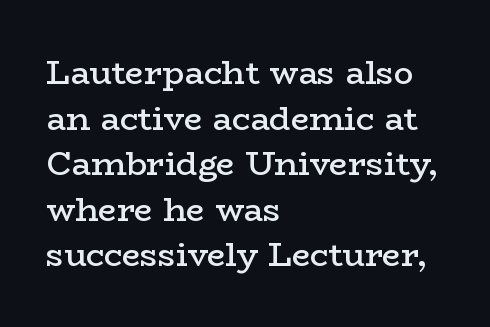
No extra tracking has been applied to these lines. This sample uses a serif face. Looks like regular typesetting: each glyph gets only the width it needs. Short and long lines alike share a common starting point at left.
